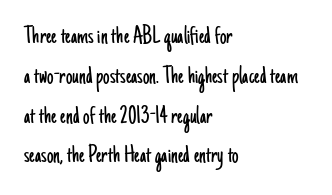
{"italic": "no", "bold": "no", "underline": "no", "align": "left", "line_spacing": "normal", "line_spacing_ratio": 1.53, "letter_spacing": "normal", "letter_spacing_em": 0.0, "glyph_px": 26}
